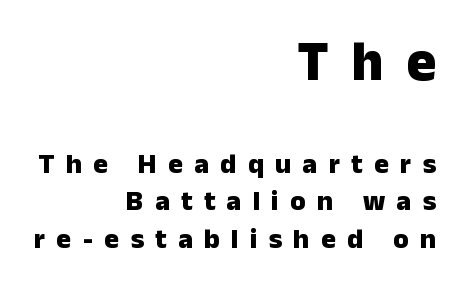
The image shows 56 px heavy sans-serif type, upright; set right-aligned, normal line spacing (1.34x), unusually wide letter spacing (+0.4 em), not underlined; the first (top) block is 2.0x larger; low stroke contrast and a medium x-height.
